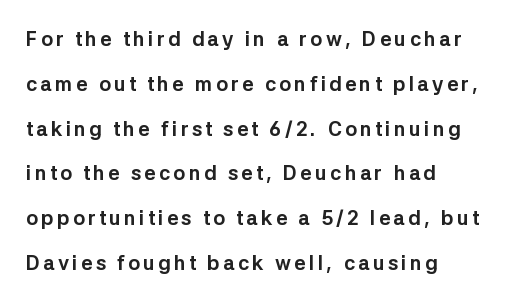
Q: Is the text bold? A: Yes.
Q: Is the text italic (slanted)? A: No, it is upright.
Q: Is the text underlined? A: No.
Q: How is the paragraph aligned? A: Left-aligned.
Q: Is the spacing between lines tight, normal or loose? A: Loose.
